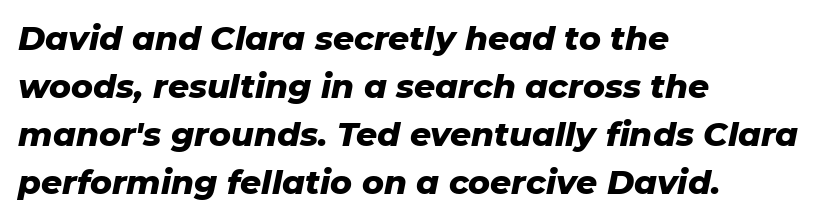
{"italic": "yes", "lean": "right", "slant_degrees": 11, "bold": "yes", "weight": "heavy", "width": "normal", "stroke_contrast": "low", "x_height": "medium", "monospaced": "no", "underline": "no", "align": "left", "line_spacing": "normal", "line_spacing_ratio": 1.45, "letter_spacing": "normal", "letter_spacing_em": 0.0, "glyph_px": 33}
